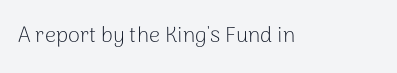
The space directly below the letters is spotless. Quick note: not italic, upright. The line texture is even and compact thanks to regular tracking. These glyphs show unthickened strokes, regular width or finer.
